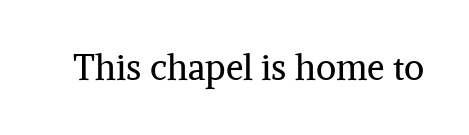
Q: Is the text bold? A: No.
Q: Is the text italic (slanted)? A: No, it is upright.
Q: Is the typeface a serif or a sans-serif typeface? A: Serif.
Q: Is the text underlined? A: No.
Q: Is the spacing between letters normal or unusually wide? A: Normal.
Q: Width (condensed, normal, or wide)? A: Normal.
Q: Stroke contrast? A: Medium.
Q: x-height? A: Medium.
Q: Monospaced? A: No.
